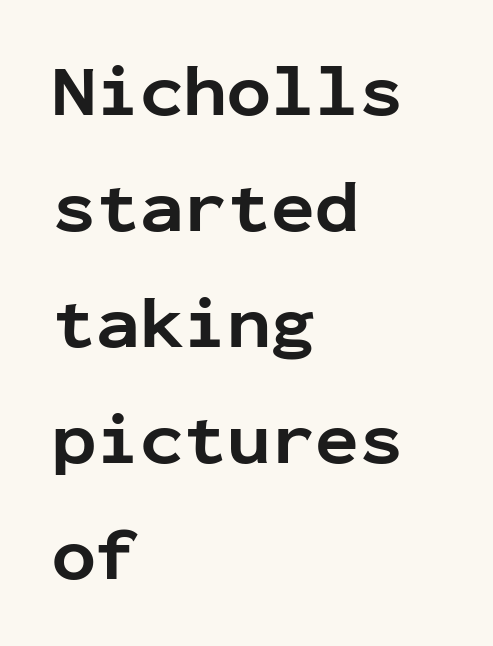
The image shows 73 px bold sans-serif type, upright, monospaced; set left-aligned, normal line spacing (1.59x), normal letter spacing, not underlined; low stroke contrast and a medium x-height.
